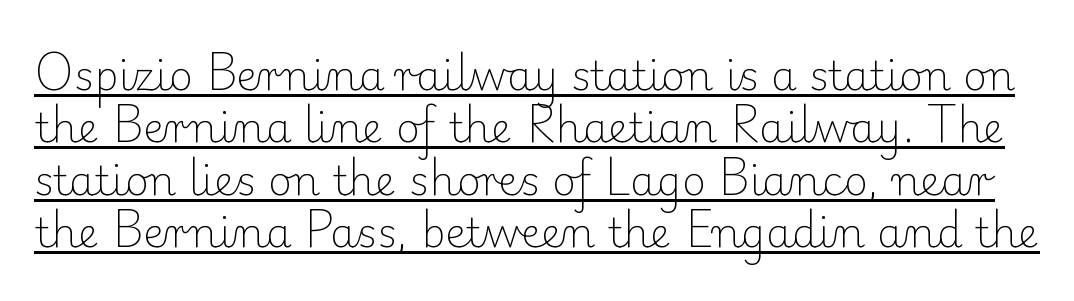
No extra tracking has been applied to these lines. This sample carries an underscore along the baseline area. Ascenders rise straight up at ninety degrees. Check where the strokes stop: tiny serifs finish them off. Reading down the column, the eye jumps a familiar distance to each next line.
